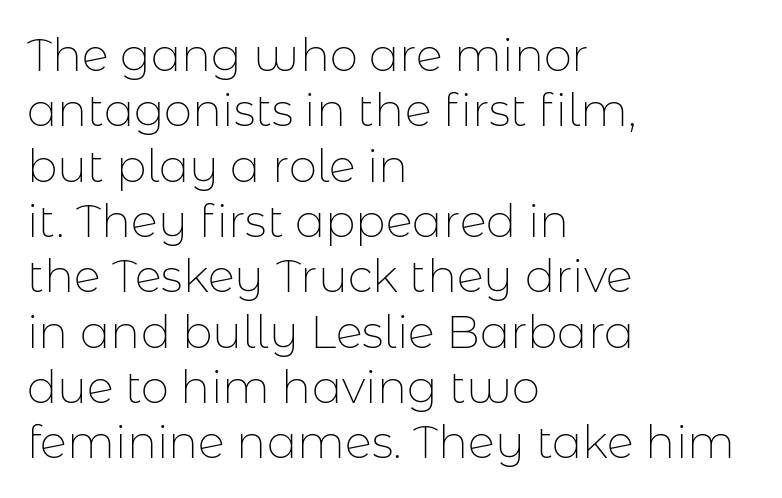
Q: Is the text bold? A: No.
Q: Is the text italic (slanted)? A: No, it is upright.
Q: Is the typeface a serif or a sans-serif typeface? A: Sans-serif.
Q: Is the text underlined? A: No.
Q: How is the paragraph aligned? A: Left-aligned.
Q: Is the spacing between letters normal or unusually wide? A: Normal.
Q: Width (condensed, normal, or wide)? A: Normal.
Q: Stroke contrast? A: Low.
Q: x-height? A: Medium.
Q: Monospaced? A: No.
